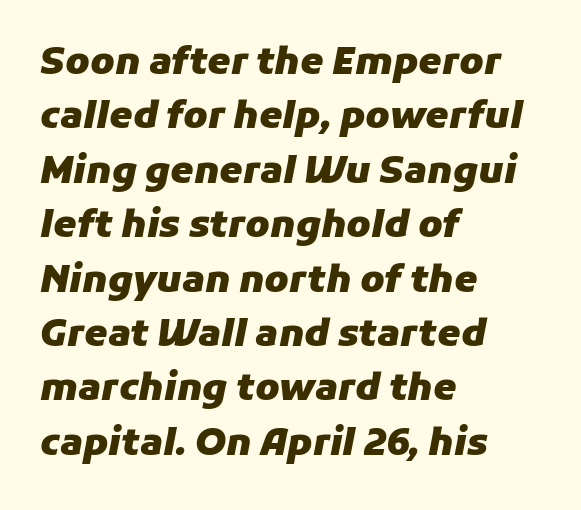
Q: Is the text bold? A: Yes.
Q: Is the text italic (slanted)? A: Yes, it leans right by about 11 degrees.
Q: Is the text underlined? A: No.
Q: How is the paragraph aligned? A: Left-aligned.
Q: Is the spacing between letters normal or unusually wide? A: Normal.
Q: Is the spacing between lines tight, normal or loose? A: Normal.
Q: Width (condensed, normal, or wide)? A: Normal.
Q: Stroke contrast? A: Low.
Q: x-height? A: Medium.
Q: Monospaced? A: No.
